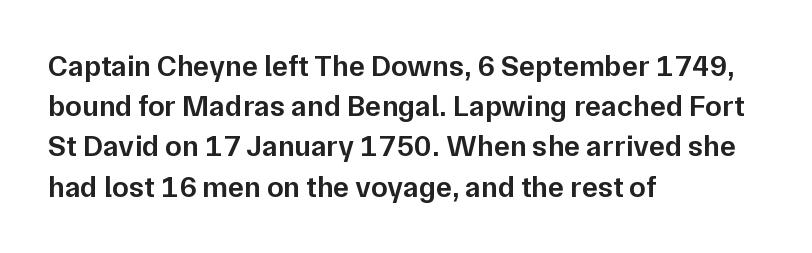
{"serif": "no", "italic": "no", "bold": "semi", "weight": "semibold", "width": "normal", "stroke_contrast": "low", "x_height": "medium", "monospaced": "no", "underline": "no", "align": "left", "line_spacing": "normal", "line_spacing_ratio": 1.34, "letter_spacing": "normal", "letter_spacing_em": 0.0, "glyph_px": 30}
